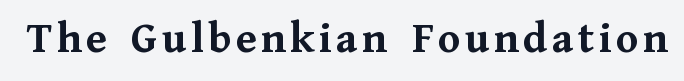
Q: Is the text bold? A: Yes.
Q: Is the text italic (slanted)? A: No, it is upright.
Q: Is the typeface a serif or a sans-serif typeface? A: Serif.
Q: Is the text underlined? A: No.
Q: Width (condensed, normal, or wide)? A: Normal.
Q: Stroke contrast? A: Medium.
Q: x-height? A: Medium.
Q: Monospaced? A: No.
